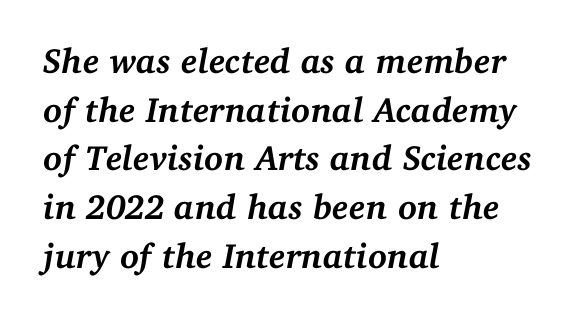
{"serif": "yes", "italic": "yes", "lean": "right", "slant_degrees": 11, "bold": "yes", "weight": "semibold", "width": "normal", "stroke_contrast": "medium", "x_height": "medium", "monospaced": "no", "underline": "no", "align": "left", "line_spacing": "normal", "line_spacing_ratio": 1.39, "letter_spacing": "normal", "letter_spacing_em": 0.0, "glyph_px": 35}
